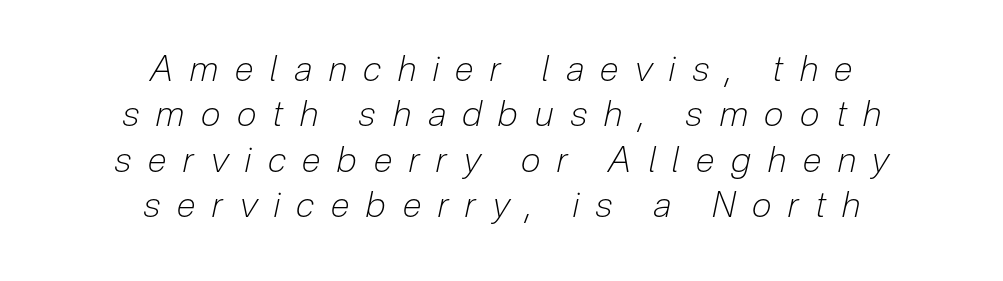
The image shows 35 px light, condensed type, italic (leaning right); set centered, normal line spacing (1.3x), unusually wide letter spacing (+0.48 em), not underlined; low stroke contrast and a medium x-height.
